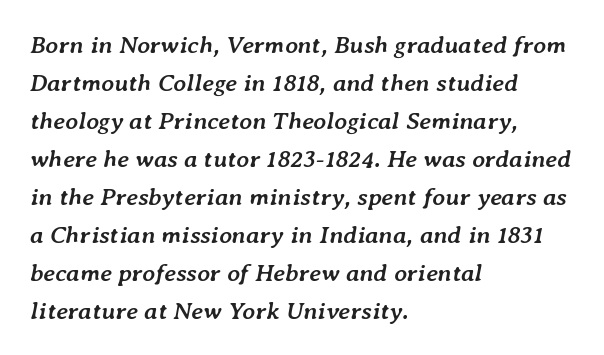
The image shows 25 px bold type, italic (leaning right); set left-aligned, normal line spacing (1.52x), normal letter spacing, not underlined.
